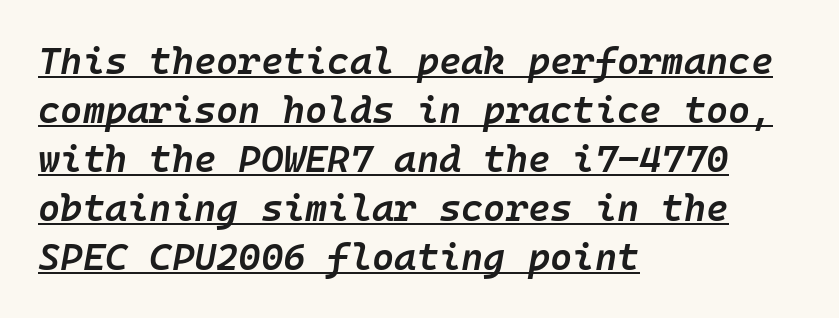
{"italic": "yes", "lean": "right", "slant_degrees": 10, "bold": "semi", "weight": "semibold", "width": "normal", "stroke_contrast": "low", "x_height": "medium", "underline": "yes", "align": "left", "line_spacing": "normal", "line_spacing_ratio": 1.29, "letter_spacing": "normal", "letter_spacing_em": 0.0, "glyph_px": 38}
